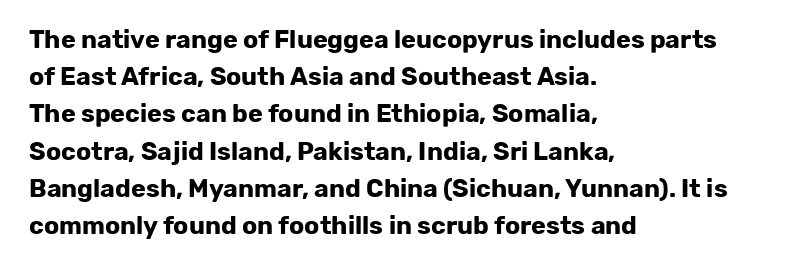
Italic: no, the glyphs are upright roman. Weight: bold. A typesetter would call this zero additional tracking. Does the copy run flush right? No — it runs flush left. In terms of leading, this rendering sits right in the middle. Quick note: underline off.
